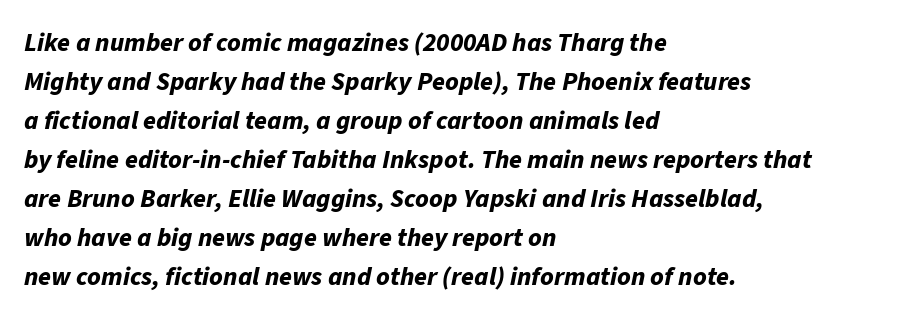
The image shows 26 px bold type, italic (leaning right); set left-aligned, normal line spacing (1.5x), normal letter spacing, not underlined.
